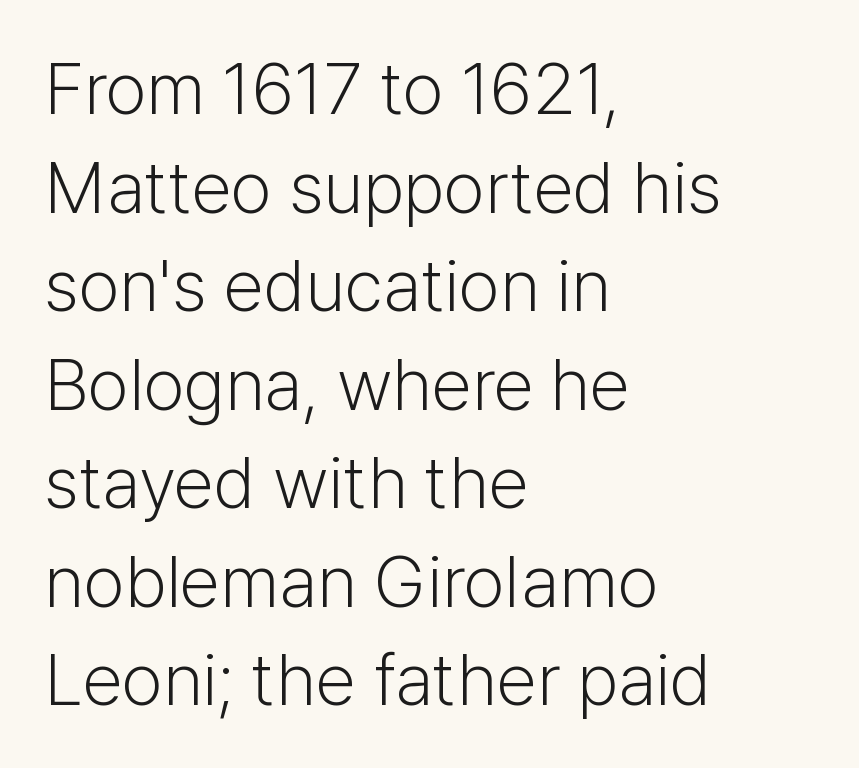
{"serif": "no", "italic": "no", "bold": "no", "weight": "light", "width": "normal", "stroke_contrast": "low", "x_height": "medium", "monospaced": "no", "underline": "no", "align": "left", "line_spacing": "normal", "line_spacing_ratio": 1.35, "letter_spacing": "normal", "letter_spacing_em": 0.0, "glyph_px": 73}
